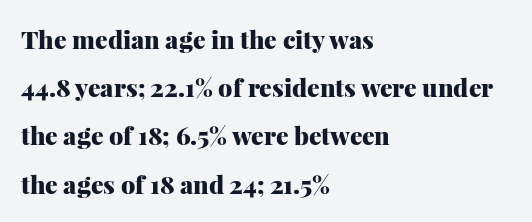
{"italic": "no", "bold": "yes", "underline": "no", "align": "left", "line_spacing": "loose", "line_spacing_ratio": 1.93, "letter_spacing": "normal", "letter_spacing_em": 0.0, "glyph_px": 25}
